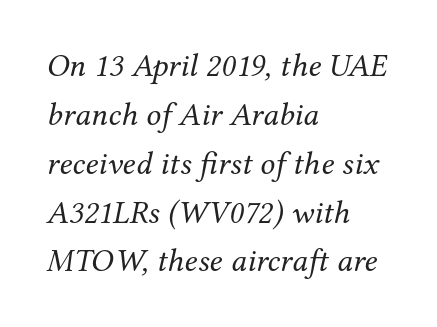
Q: Is the text bold? A: No.
Q: Is the text italic (slanted)? A: Yes, it leans right by about 12 degrees.
Q: Is the typeface a serif or a sans-serif typeface? A: Serif.
Q: Is the text underlined? A: No.
Q: How is the paragraph aligned? A: Left-aligned.
Q: Is the spacing between letters normal or unusually wide? A: Normal.
Q: Is the spacing between lines tight, normal or loose? A: Normal.
Q: Width (condensed, normal, or wide)? A: Normal.
Q: Stroke contrast? A: Medium.
Q: x-height? A: Medium.
Q: Monospaced? A: No.
